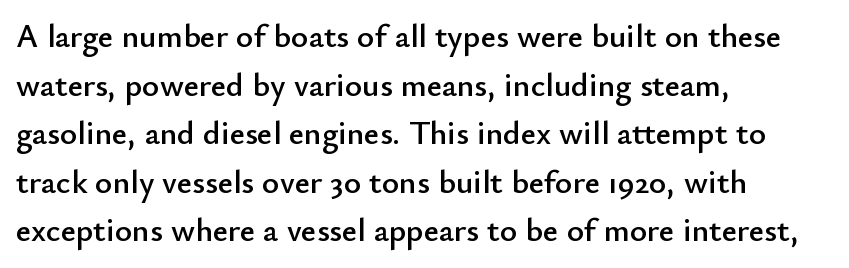
If you drew a ruler down the left edge, every line would touch it. Honestly, the letter spacing is just normal — you wouldn't notice it. Lines of text with bare space underneath. Designer's note — italics off, roman on. Quick note: interline space is typical.
